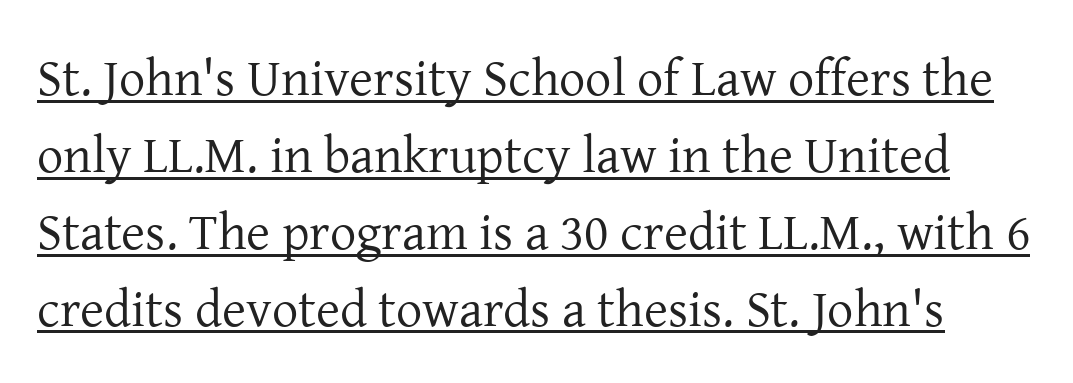
The image shows 52 px regular-weight serif type, upright; set normal line spacing (1.48x), normal letter spacing, underlined; low stroke contrast and a medium x-height.
